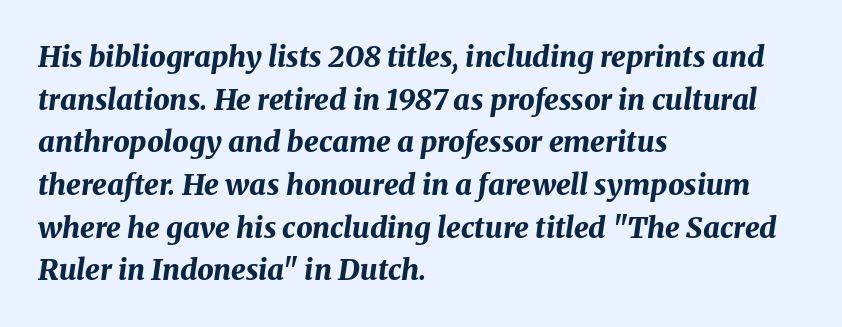
The passage shown is typed in a proportional face where columns would drift. The whole block is typeset with a tilt. Default kerning and tracking; the words read as compact shapes. Typographic density is high because the face is bold. The words here are not underlined.
